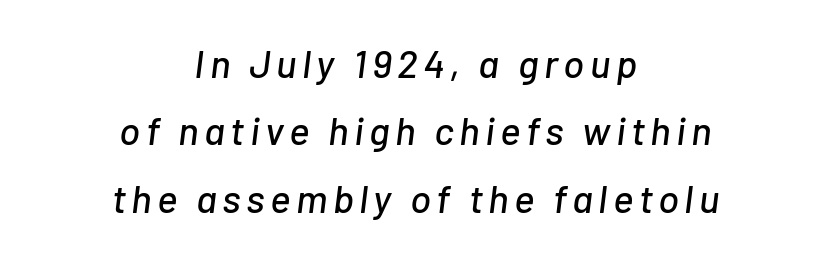
Glance below the letters and you will spot only blank space. The passage shown is typed in a proportional face where columns would drift. Reading down the block, each line starts at a different indent, mirrored at its end. This is oblique type, the kind used for emphasis or titles.
